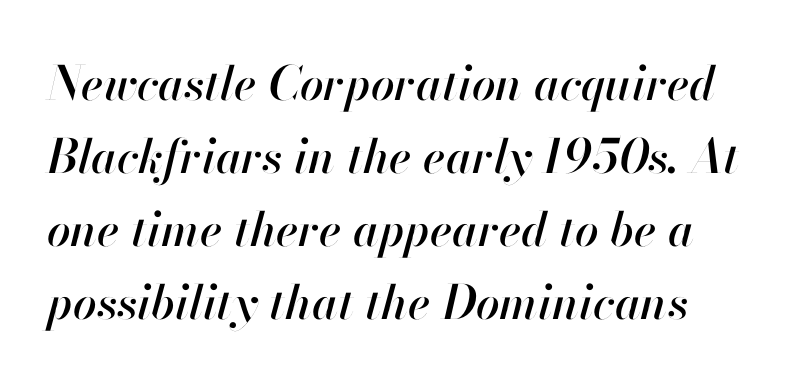
Has an underline been added? It has not. The rendering applies a slant to the glyphs. The face used here is rendered with its standard letterfit. Successive baselines arrive at the customary interval. The face used here is proportionally spaced, like ordinary book or web type.
